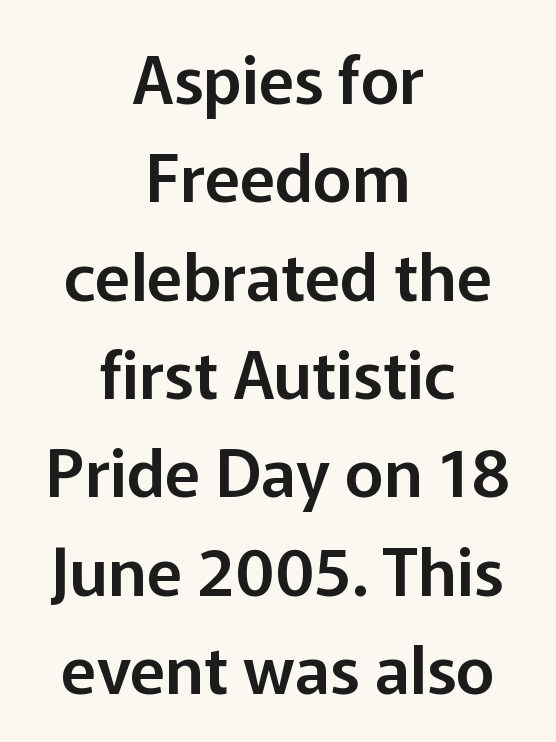
Q: Is the text italic (slanted)? A: No, it is upright.
Q: Is the typeface a serif or a sans-serif typeface? A: Sans-serif.
Q: Is the text underlined? A: No.
Q: How is the paragraph aligned? A: Centered.
Q: Is the spacing between letters normal or unusually wide? A: Normal.
Q: Is the spacing between lines tight, normal or loose? A: Normal.
Q: Width (condensed, normal, or wide)? A: Normal.
Q: Stroke contrast? A: Low.
Q: x-height? A: Medium.
Q: Monospaced? A: No.
